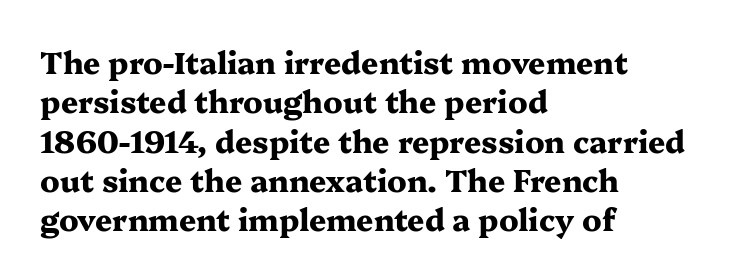
Regarding leading, the lines here are spaced in the standard way. Every stem runs plumb, perpendicular to the baseline. Proportional: the letters do not fall into vertical columns. What stands out about the letter spacing? Nothing — it is the standard amount. Letterform terminals end in serifs throughout the passage. Unmarked baselines from the first word to the last.
